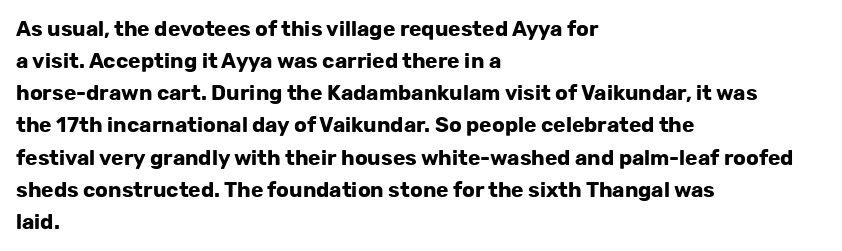
The image shows 21 px bold type, upright; set left-aligned, normal line spacing (1.53x), normal letter spacing, not underlined.
